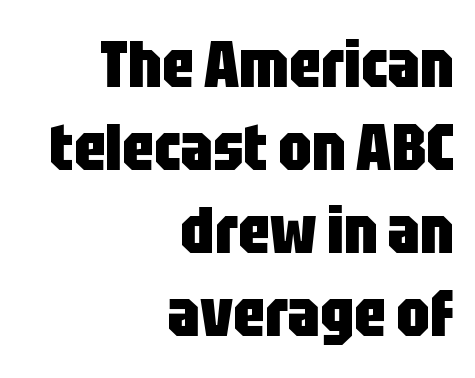
Q: Is the text bold? A: Yes.
Q: Is the text italic (slanted)? A: No, it is upright.
Q: Is the typeface a serif or a sans-serif typeface? A: Sans-serif.
Q: Is the text underlined? A: No.
Q: How is the paragraph aligned? A: Right-aligned.
Q: Is the spacing between letters normal or unusually wide? A: Normal.
Q: Is the spacing between lines tight, normal or loose? A: Normal.
Q: Width (condensed, normal, or wide)? A: Condensed.
Q: Stroke contrast? A: Low.
Q: x-height? A: Large.
Q: Monospaced? A: No.
